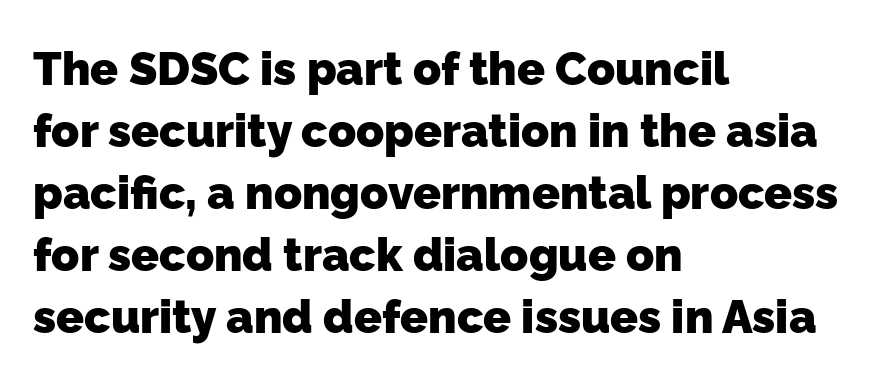
Underlining? Definitely not there. The characters display no serif detailing; their extremities are plain. Varying glyph widths throughout — classic text-font behaviour. There is no visible air inserted between adjacent glyphs. Typeset ragged right — the left edge is the straight one.
